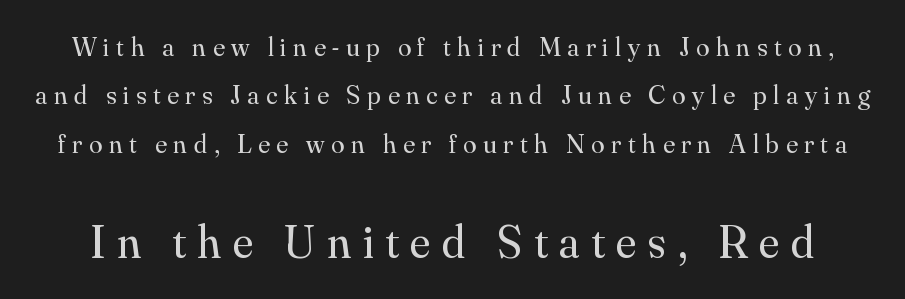
{"serif": "yes", "italic": "no", "bold": "no", "weight": "regular", "width": "normal", "stroke_contrast": "medium", "x_height": "small", "monospaced": "no", "underline": "no", "line_spacing_ratio": 1.79, "letter_spacing": "wide", "letter_spacing_em": 0.25, "larger_block": "second", "size_ratio": 1.74, "glyph_px": 47}
